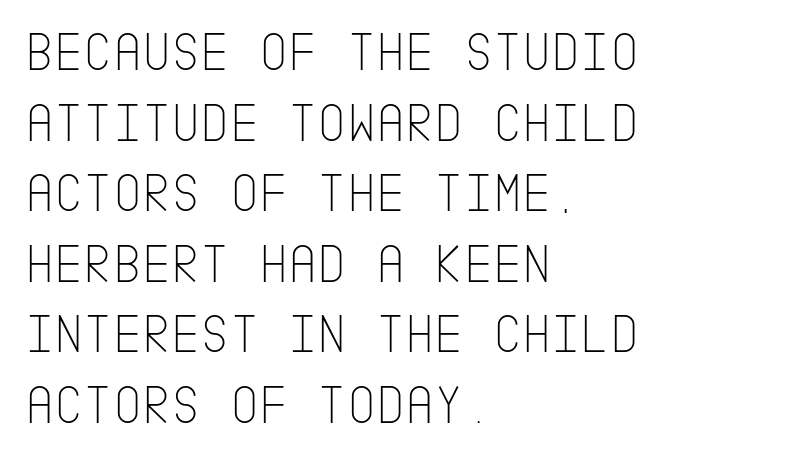
The image shows 56 px thin, condensed sans-serif type, upright; set left-aligned, normal line spacing (1.26x), normal letter spacing, not underlined; low stroke contrast and a large x-height.
